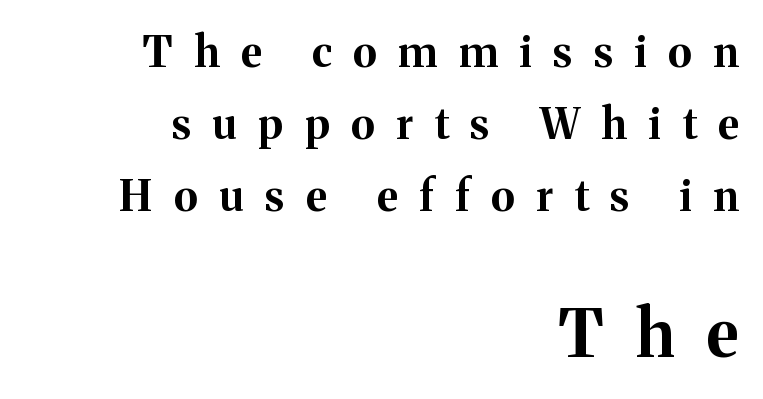
The image shows 65 px bold serif type, upright; set right-aligned, normal line spacing (1.68x), unusually wide letter spacing (+0.5 em), not underlined; the second (bottom) block is 1.51x larger; medium stroke contrast and a medium x-height.
